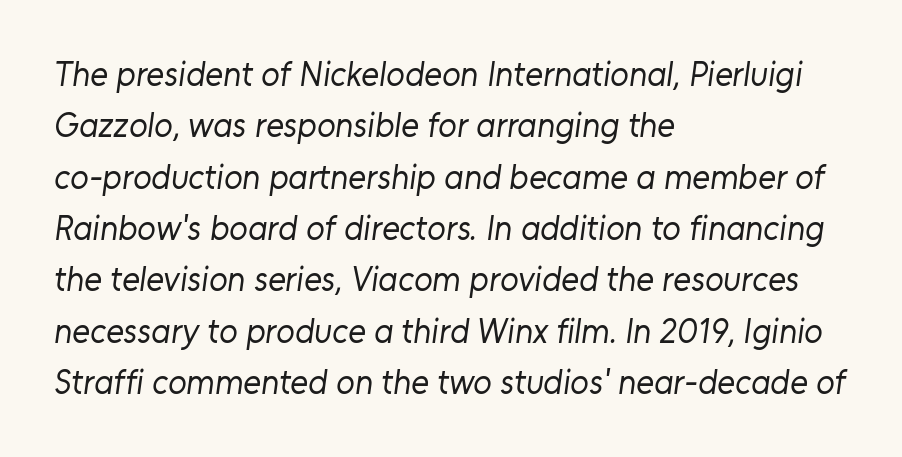
{"serif": "no", "bold": "no", "weight": "regular", "width": "normal", "stroke_contrast": "low", "x_height": "medium", "monospaced": "no", "underline": "no", "align": "left", "line_spacing": "normal", "line_spacing_ratio": 1.51, "letter_spacing": "normal", "letter_spacing_em": 0.0, "glyph_px": 34}
